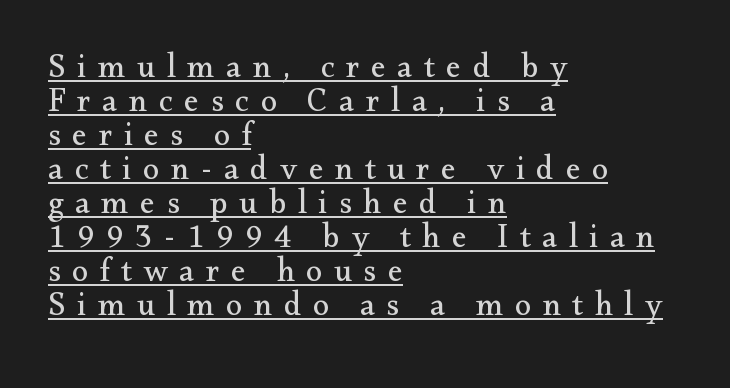
Q: Is the text bold? A: No.
Q: Is the text italic (slanted)? A: No, it is upright.
Q: Is the typeface a serif or a sans-serif typeface? A: Serif.
Q: Is the text underlined? A: Yes.
Q: How is the paragraph aligned? A: Left-aligned.
Q: Is the spacing between letters normal or unusually wide? A: Unusually wide.
Q: Is the spacing between lines tight, normal or loose? A: Tight.
Q: Width (condensed, normal, or wide)? A: Normal.
Q: Stroke contrast? A: Medium.
Q: x-height? A: Small.
Q: Monospaced? A: No.
